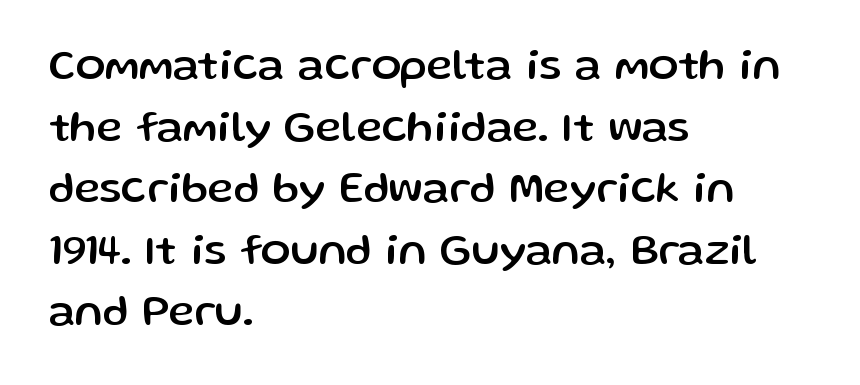
Q: Is the text italic (slanted)? A: No, it is upright.
Q: Is the typeface a serif or a sans-serif typeface? A: Sans-serif.
Q: Is the text underlined? A: No.
Q: How is the paragraph aligned? A: Left-aligned.
Q: Is the spacing between letters normal or unusually wide? A: Normal.
Q: Is the spacing between lines tight, normal or loose? A: Normal.
Q: Width (condensed, normal, or wide)? A: Normal.
Q: Stroke contrast? A: Low.
Q: x-height? A: Medium.
Q: Monospaced? A: No.
